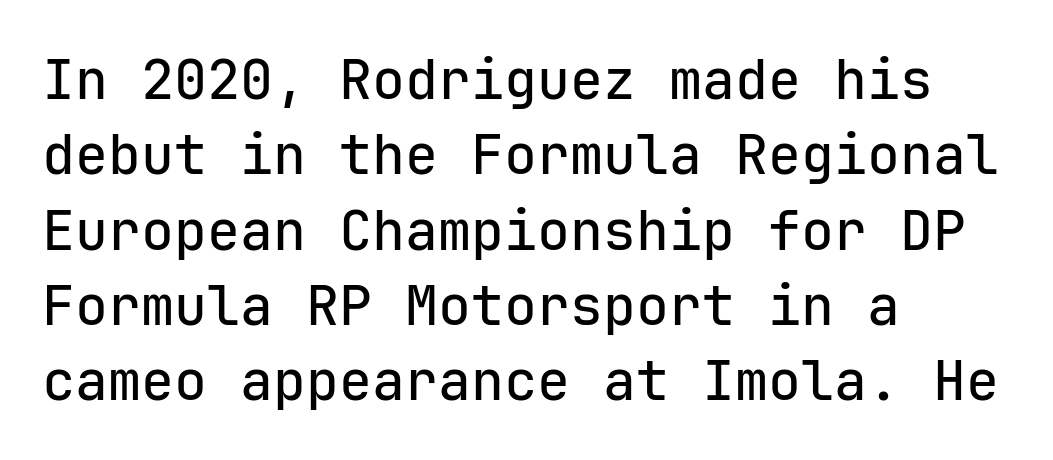
{"serif": "no", "italic": "no", "width": "normal", "stroke_contrast": "low", "x_height": "medium", "monospaced": "yes", "underline": "no", "align": "left", "line_spacing": "normal", "line_spacing_ratio": 1.37, "letter_spacing": "normal", "letter_spacing_em": 0.0, "glyph_px": 55}
